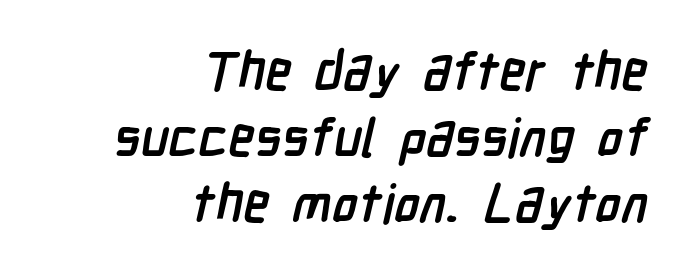
{"serif": "no", "bold": "yes", "weight": "semibold", "width": "condensed", "stroke_contrast": "low", "x_height": "medium", "monospaced": "no", "underline": "no", "align": "right", "line_spacing": "normal", "line_spacing_ratio": 1.25, "letter_spacing": "normal", "letter_spacing_em": 0.0, "glyph_px": 53}
